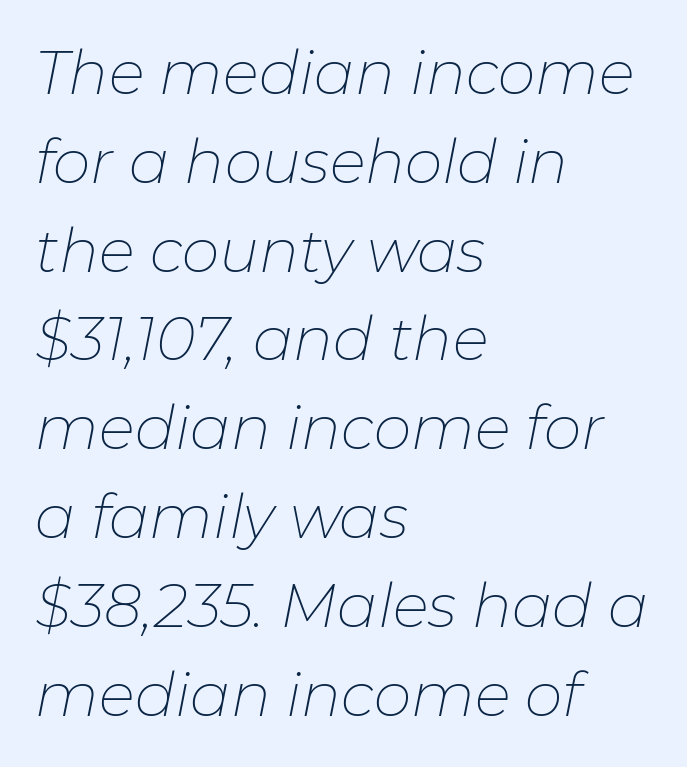
Vertical spacing — default. The face used here is rendered with its standard letterfit. A clean baseline with only descenders dipping below it. Casual observation: everything's shoved over to the left. The rendering uses natural spacing where letterforms have individual widths. This reads as an unemphasized weight, regular at the heaviest.
